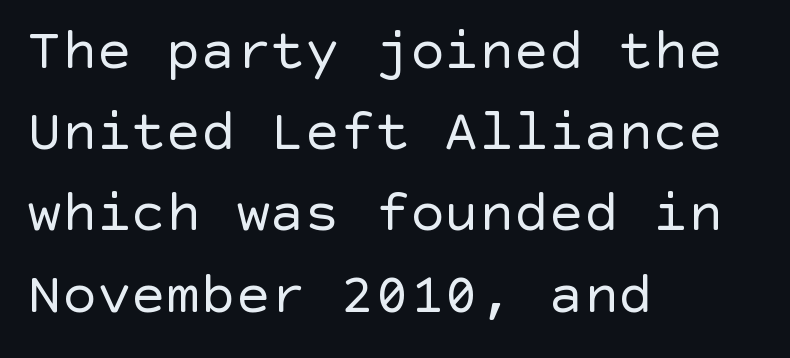
The image shows 58 px regular-weight sans-serif type, upright; set left-aligned, normal line spacing (1.4x), normal letter spacing, not underlined; a large x-height.
